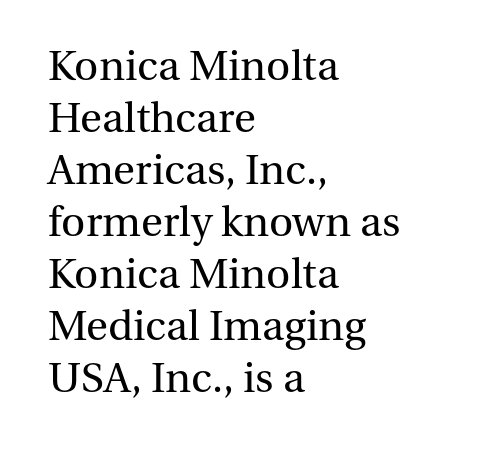
Q: Is the text bold? A: No.
Q: Is the text italic (slanted)? A: No, it is upright.
Q: Is the typeface a serif or a sans-serif typeface? A: Serif.
Q: Is the text underlined? A: No.
Q: How is the paragraph aligned? A: Left-aligned.
Q: Is the spacing between letters normal or unusually wide? A: Normal.
Q: Width (condensed, normal, or wide)? A: Normal.
Q: Stroke contrast? A: Medium.
Q: x-height? A: Medium.
Q: Monospaced? A: No.
